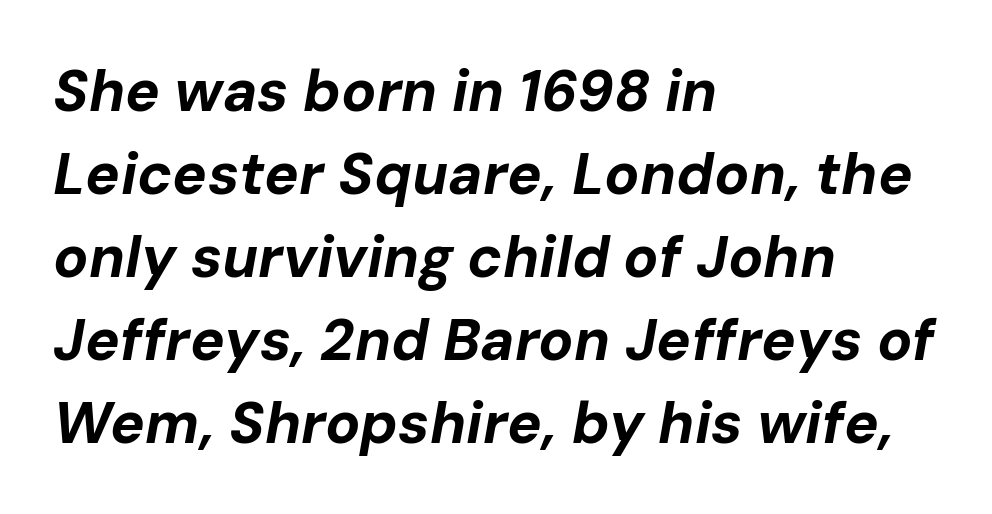
Is this a fixed-width face? No — the glyphs have proportional, varying widths. Would a proofreader flag this as italicized? Yes. Letters rest on an invisible, unmarked baseline. The lines in this sample share a left origin and differ only in where they stop. What stands out about the letter spacing? Nothing — it is the standard amount. The vertical gap from one line to the next is medium.
